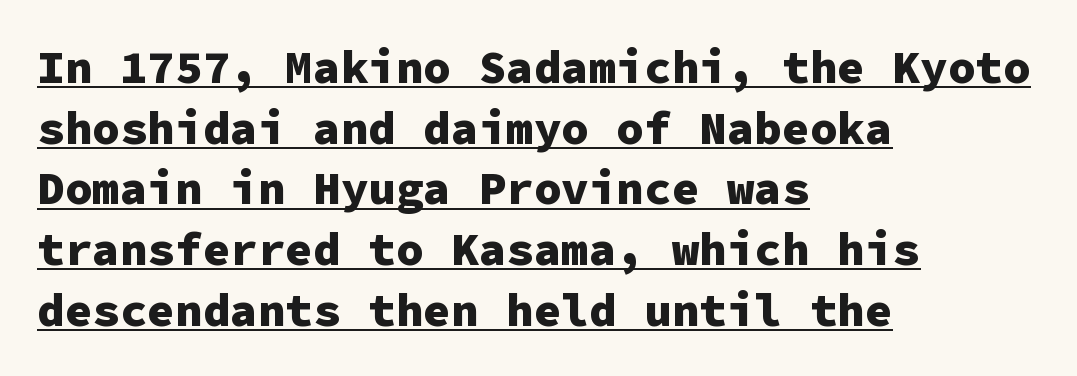
{"serif": "no", "italic": "no", "bold": "yes", "weight": "heavy", "width": "normal", "stroke_contrast": "low", "x_height": "medium", "monospaced": "yes", "underline": "yes", "align": "left", "line_spacing": "normal", "line_spacing_ratio": 1.32, "letter_spacing": "normal", "letter_spacing_em": 0.0, "glyph_px": 46}
